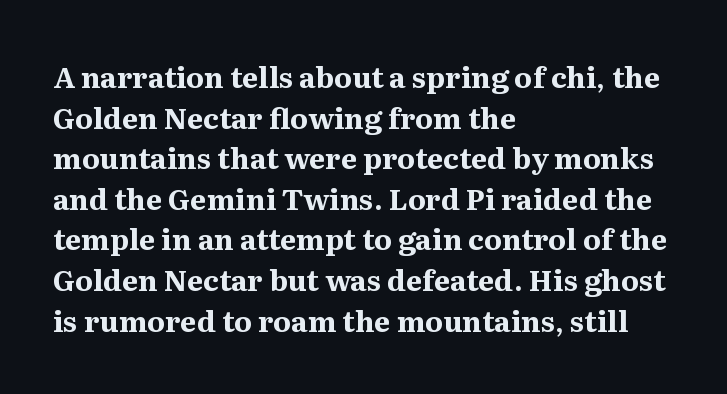
The image shows 29 px bold serif type, upright; set left-aligned, normal line spacing (1.4x), normal letter spacing, not underlined; medium stroke contrast and a medium x-height.
